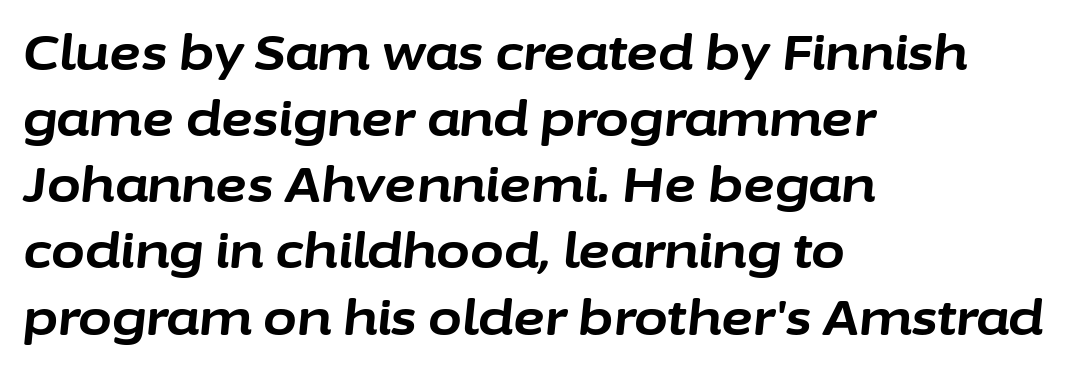
The image shows 49 px bold type, italic (leaning right); set left-aligned, normal line spacing (1.35x), normal letter spacing, not underlined; low stroke contrast and a medium x-height.
